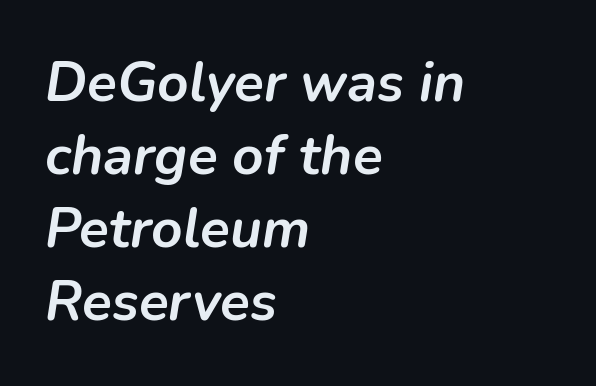
The image shows 55 px semibold type, italic (leaning right); set left-aligned, normal line spacing (1.33x), normal letter spacing, not underlined; low stroke contrast and a medium x-height.
